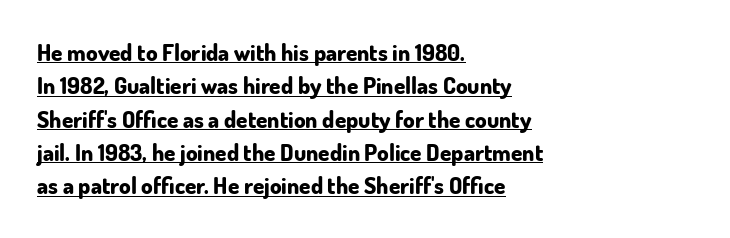
The image shows 23 px bold type, upright; set left-aligned, normal line spacing (1.45x), normal letter spacing, underlined.
